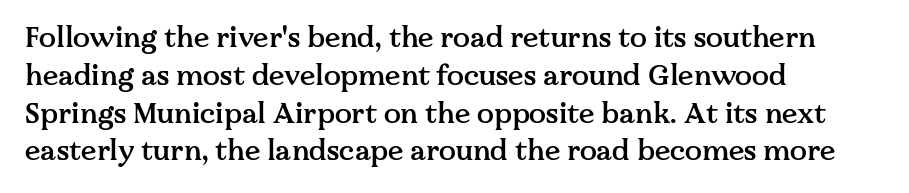
The image shows 28 px semibold serif type, upright; set left-aligned, normal line spacing (1.35x), normal letter spacing, not underlined; medium stroke contrast and a medium x-height.
